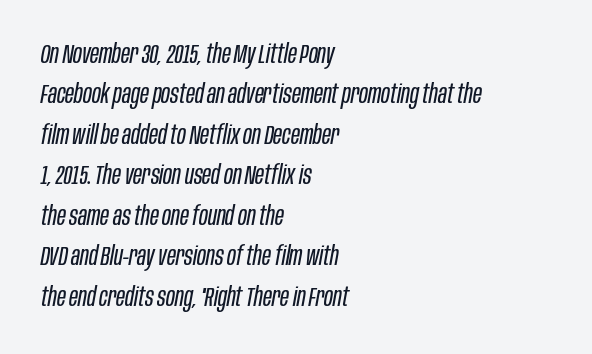
{"italic": "yes", "lean": "right", "slant_degrees": 10, "bold": "no", "underline": "no", "align": "left", "line_spacing": "normal", "line_spacing_ratio": 1.5, "letter_spacing": "normal", "letter_spacing_em": 0.0, "glyph_px": 27}
